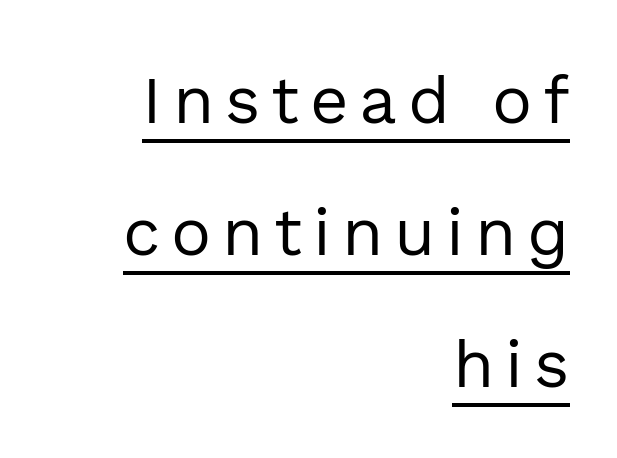
{"serif": "no", "italic": "no", "bold": "no", "weight": "regular", "width": "normal", "x_height": "medium", "monospaced": "no", "underline": "yes", "align": "right", "line_spacing": "loose", "line_spacing_ratio": 1.97, "glyph_px": 67}
